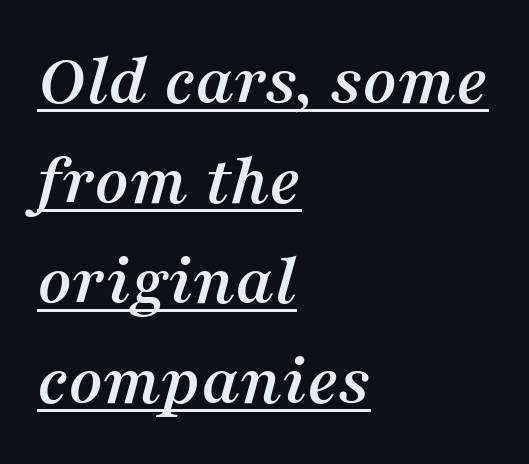
The image shows 74 px serif type, italic (leaning right); set left-aligned, normal line spacing (1.35x), normal letter spacing, underlined; medium stroke contrast and a medium x-height.
